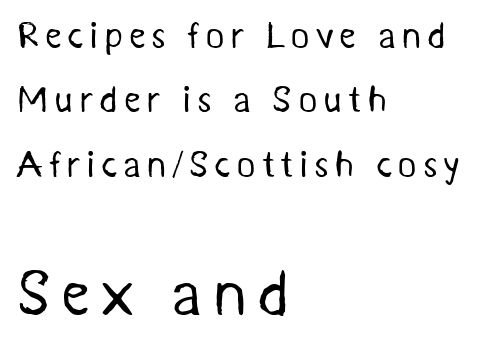
The gap between lines stays unmarked. If you drew a ruler down the left edge, every line would touch it. A sans-serif font was chosen for this passage. Heft: none added — not bold.
